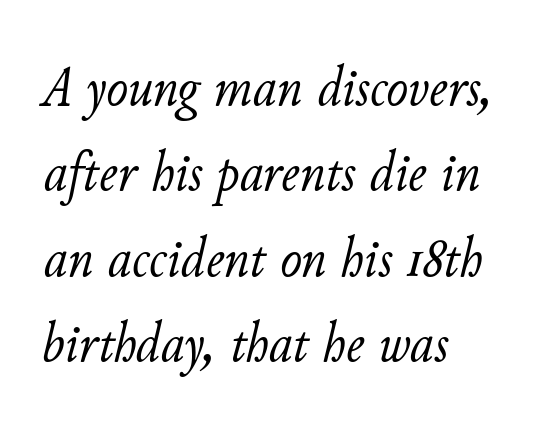
The image shows 58 px light type, italic (leaning right); set left-aligned, normal line spacing (1.47x), normal letter spacing, not underlined; low stroke contrast and a small x-height.
